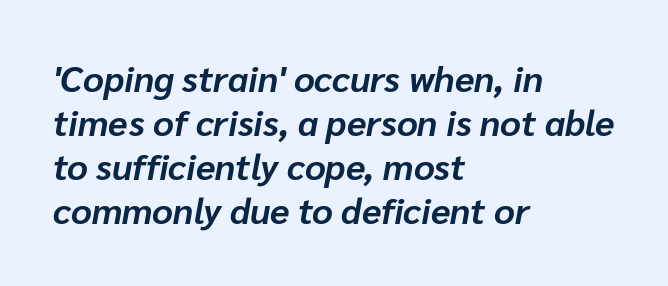
Underline: absent. Does the lettering tilt? It does — this is italic. Look at the tracking — it's just the regular setting, nothing added. Each letter keeps its own natural width here, so spacing adapts to shape. Heavy, bold letterforms.
